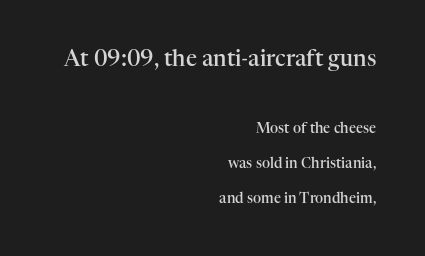
{"italic": "no", "bold": "semi", "underline": "no", "align": "right", "line_spacing": "loose", "line_spacing_ratio": 2.5, "letter_spacing": "normal", "letter_spacing_em": 0.0, "larger_block": "first", "size_ratio": 1.57, "glyph_px": 22}
